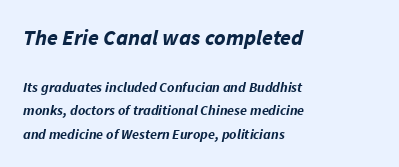
The image shows 22 px bold type, italic (leaning right); set left-aligned, normal line spacing (1.69x), normal letter spacing, not underlined; the first (top) block is 1.57x larger.
